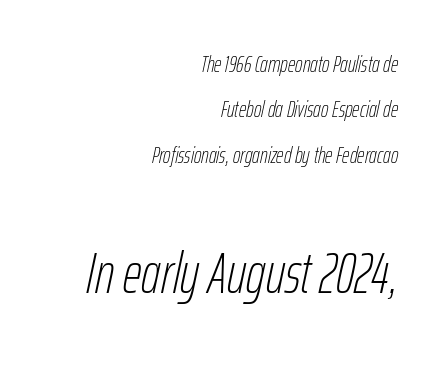
Q: Is the text bold? A: No.
Q: Is the text italic (slanted)? A: Yes, it leans right by about 12 degrees.
Q: Is the text underlined? A: No.
Q: How is the paragraph aligned? A: Right-aligned.
Q: Is the spacing between letters normal or unusually wide? A: Normal.
Q: Is the spacing between lines tight, normal or loose? A: Loose.
Q: Which block of text is set in a larger size, the first (top) or the second (bottom)? A: The second (bottom) one.
Q: Width (condensed, normal, or wide)? A: Condensed.
Q: Stroke contrast? A: Low.
Q: x-height? A: Medium.
Q: Monospaced? A: No.
